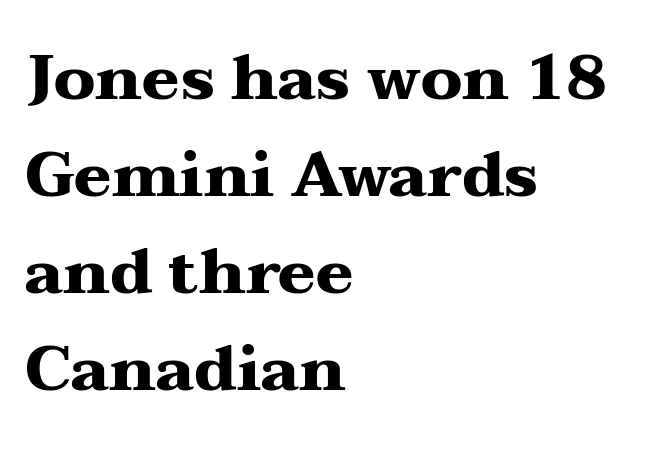
The passage shown stacks its lines at a standard gap. Varying glyph widths throughout — classic text-font behaviour. Ascenders rise straight up at ninety degrees. Words appear dense and cohesive because spacing is normal. Thick stems and heavy bowls — unmistakably bold.
